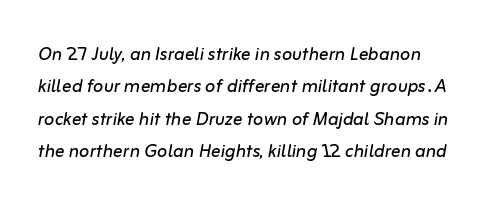
{"italic": "yes", "lean": "right", "slant_degrees": 10, "bold": "no", "underline": "no", "align": "left", "line_spacing": "normal", "line_spacing_ratio": 1.35, "letter_spacing": "normal", "letter_spacing_em": 0.0, "glyph_px": 24}
